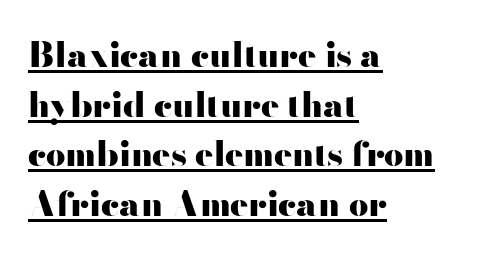
Q: Is the text bold? A: Yes.
Q: Is the text italic (slanted)? A: No, it is upright.
Q: Is the typeface a serif or a sans-serif typeface? A: Sans-serif.
Q: Is the text underlined? A: Yes.
Q: How is the paragraph aligned? A: Left-aligned.
Q: Is the spacing between letters normal or unusually wide? A: Normal.
Q: Is the spacing between lines tight, normal or loose? A: Normal.
Q: Width (condensed, normal, or wide)? A: Wide.
Q: Stroke contrast? A: High.
Q: x-height? A: Small.
Q: Monospaced? A: No.
